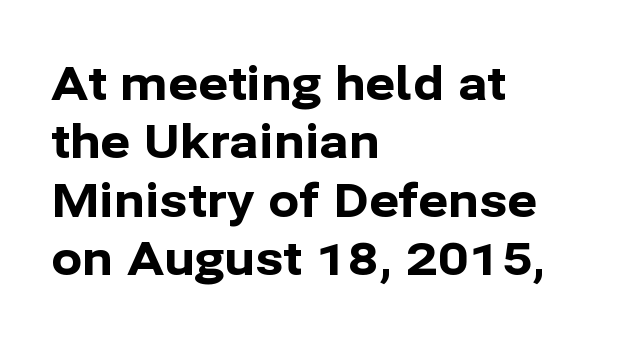
Q: Is the text bold? A: Yes.
Q: Is the text italic (slanted)? A: No, it is upright.
Q: Is the typeface a serif or a sans-serif typeface? A: Sans-serif.
Q: Is the text underlined? A: No.
Q: How is the paragraph aligned? A: Left-aligned.
Q: Is the spacing between letters normal or unusually wide? A: Normal.
Q: Is the spacing between lines tight, normal or loose? A: Normal.
Q: Width (condensed, normal, or wide)? A: Normal.
Q: Stroke contrast? A: Low.
Q: x-height? A: Medium.
Q: Monospaced? A: No.
